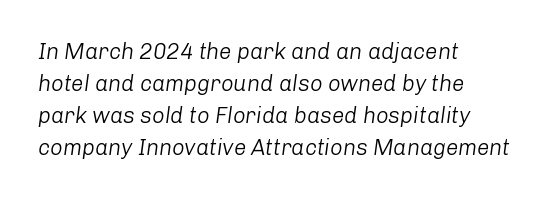
Q: Is the text bold? A: No.
Q: Is the text italic (slanted)? A: Yes, it leans right by about 8 degrees.
Q: Is the text underlined? A: No.
Q: How is the paragraph aligned? A: Left-aligned.
Q: Is the spacing between letters normal or unusually wide? A: Normal.
Q: Is the spacing between lines tight, normal or loose? A: Normal.
